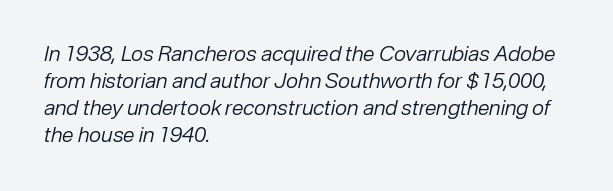
{"italic": "yes", "lean": "right", "slant_degrees": 12, "bold": "no", "underline": "no", "align": "left", "line_spacing": "normal", "line_spacing_ratio": 1.28, "letter_spacing": "normal", "letter_spacing_em": 0.0, "glyph_px": 21}
